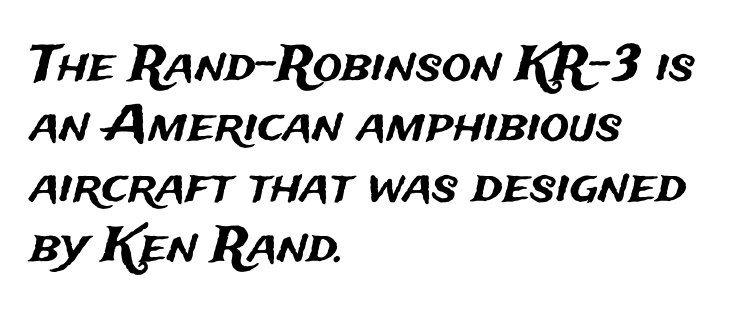
Q: Is the text italic (slanted)? A: Yes.
Q: Is the typeface a serif or a sans-serif typeface? A: Sans-serif.
Q: Is the text underlined? A: No.
Q: How is the paragraph aligned? A: Left-aligned.
Q: Is the spacing between letters normal or unusually wide? A: Normal.
Q: Width (condensed, normal, or wide)? A: Normal.
Q: Stroke contrast? A: Medium.
Q: x-height? A: Medium.
Q: Monospaced? A: No.
